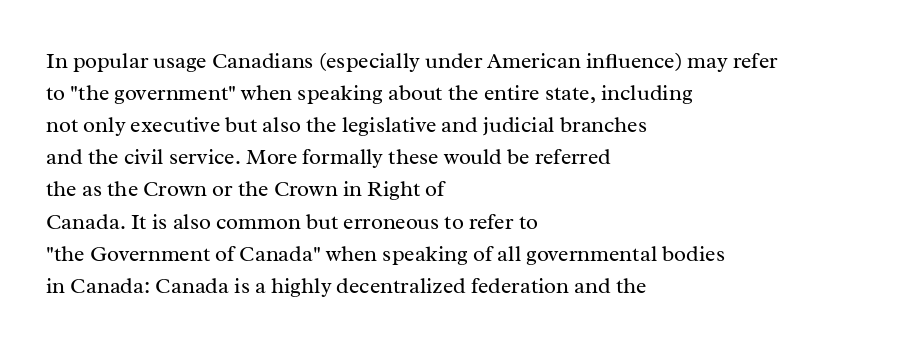
The image shows 22 px text type, upright; set left-aligned, normal line spacing (1.46x), normal letter spacing, not underlined.
